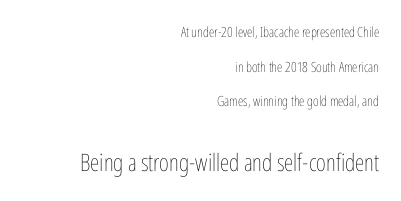
{"italic": "no", "bold": "no", "underline": "no", "align": "right", "line_spacing": "loose", "line_spacing_ratio": 2.47, "letter_spacing": "normal", "letter_spacing_em": 0.0, "larger_block": "second", "size_ratio": 1.71, "glyph_px": 24}
